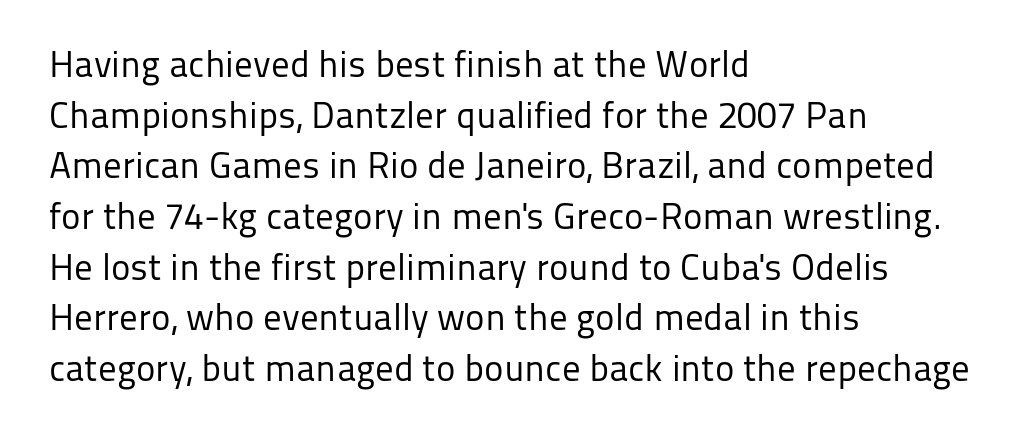
Here the designer chose a conventional face with non-uniform glyph widths. No feet cap the strokes, marking this as sans-serif type. These lines keep a tight, regular rhythm from letter to letter. The area under the type is left untouched. Layout note: lines flush left. The lettering stays uniformly vertical, giving the passage a roman look.
